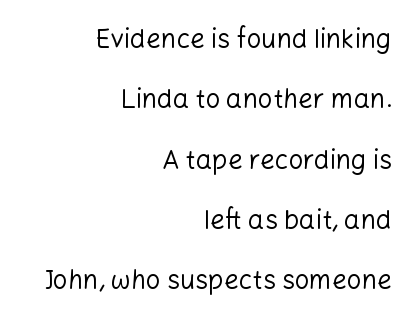
The typography opts for an upright posture over an oblique one. The horizontal fit of the characters is conventional and even. One glance says open: line gaps are wider than usual. Descenders hang freely into open space. If you drew a ruler down the right edge, every line would touch it.
